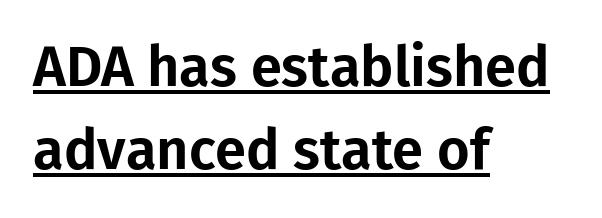
{"serif": "no", "italic": "no", "width": "normal", "stroke_contrast": "low", "x_height": "medium", "monospaced": "no", "underline": "yes", "align": "left", "line_spacing": "normal", "line_spacing_ratio": 1.49, "letter_spacing": "normal", "letter_spacing_em": 0.0, "glyph_px": 56}
